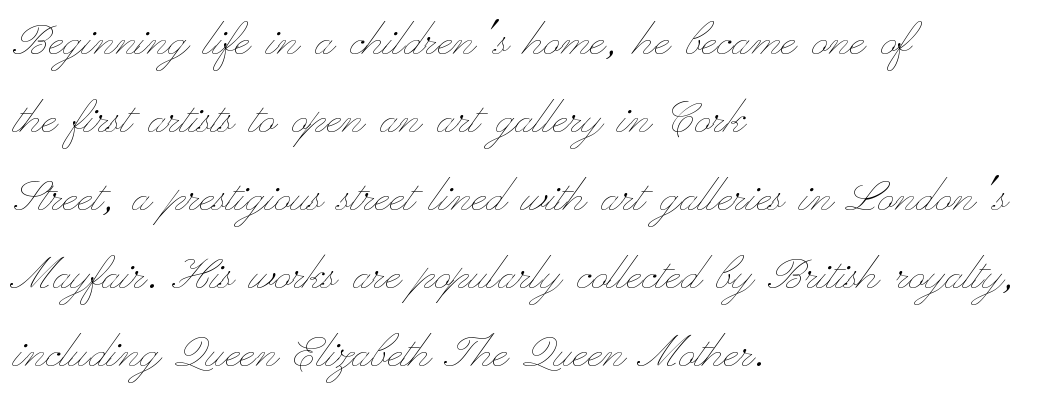
Note the varied advance widths — an 'i' is clearly narrower than an 'm'. On a weight scale, this lands at 450 or below. Any mark beneath the type? The region is blank. Nothing unusual about the tracking: characters are spaced as the font intends. A classic flush-left, rag-right setting is used for this passage.
